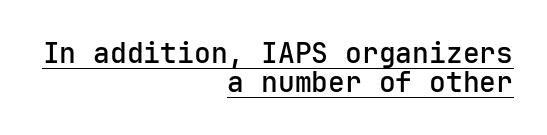
Looks like someone drew a line under every word here. The lines are packed closely together with very little leading. Spacing verdict: monospaced, one width for all characters. Posture: upright roman.
